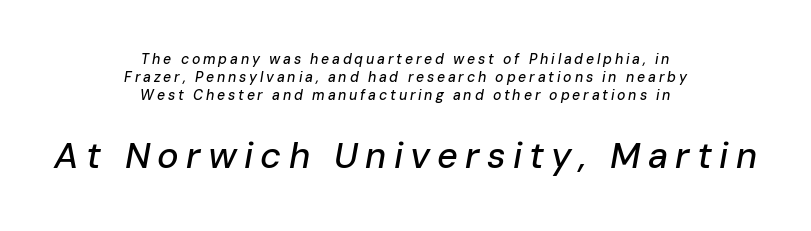
Is the type slanted? Yes — the strokes lean at a clear angle. Nobody drew a line under any word here. This rendering uses center alignment, leaving both contours irregular but symmetric. Character widths vary here, with narrow letters taking less room than wide ones.
